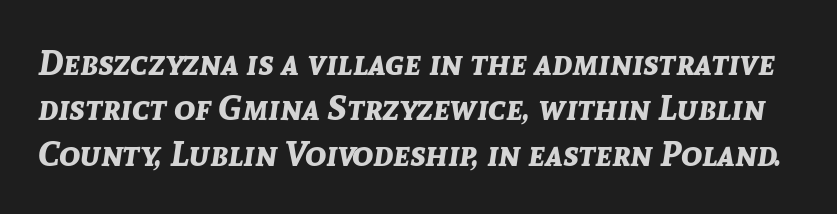
{"italic": "yes", "lean": "right", "slant_degrees": 8, "bold": "yes", "weight": "bold", "width": "normal", "stroke_contrast": "low", "x_height": "medium", "monospaced": "no", "underline": "no", "line_spacing": "normal", "line_spacing_ratio": 1.3, "letter_spacing": "normal", "letter_spacing_em": 0.0, "glyph_px": 35}
